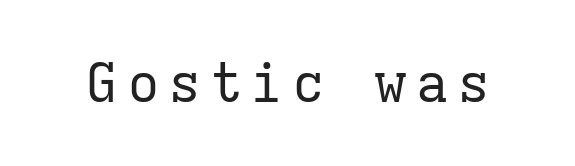
{"serif": "yes", "italic": "no", "bold": "no", "weight": "regular", "width": "normal", "stroke_contrast": "low", "x_height": "medium", "monospaced": "yes", "underline": "no", "glyph_px": 55}
